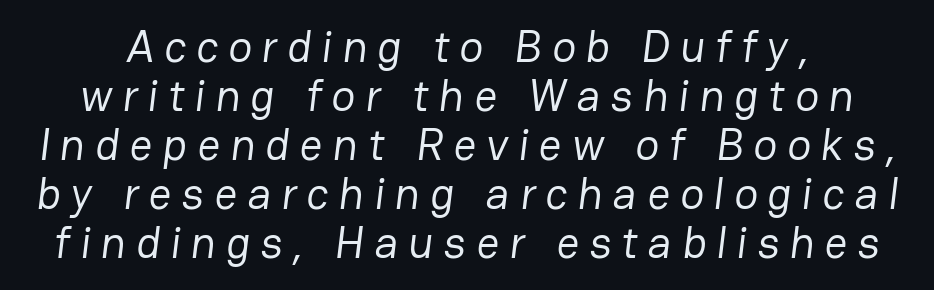
Q: Is the text bold? A: No.
Q: Is the typeface a serif or a sans-serif typeface? A: Sans-serif.
Q: Is the text underlined? A: No.
Q: Is the spacing between letters normal or unusually wide? A: Unusually wide.
Q: Is the spacing between lines tight, normal or loose? A: Tight.
Q: Width (condensed, normal, or wide)? A: Normal.
Q: Stroke contrast? A: Low.
Q: x-height? A: Medium.
Q: Monospaced? A: No.
